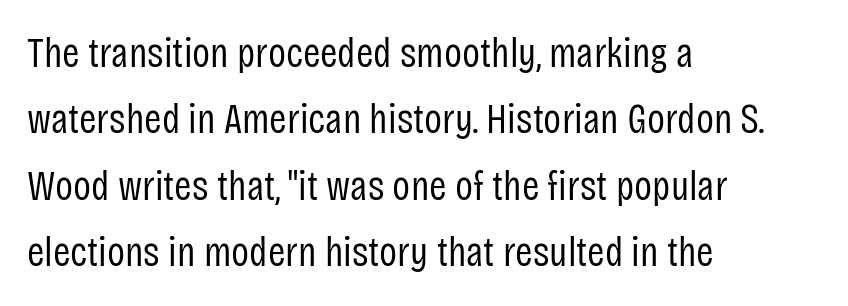
Q: Is the text bold? A: No.
Q: Is the text italic (slanted)? A: No, it is upright.
Q: Is the typeface a serif or a sans-serif typeface? A: Sans-serif.
Q: Is the text underlined? A: No.
Q: How is the paragraph aligned? A: Left-aligned.
Q: Is the spacing between letters normal or unusually wide? A: Normal.
Q: Is the spacing between lines tight, normal or loose? A: Normal.
Q: Width (condensed, normal, or wide)? A: Condensed.
Q: Stroke contrast? A: Low.
Q: x-height? A: Large.
Q: Monospaced? A: No.
